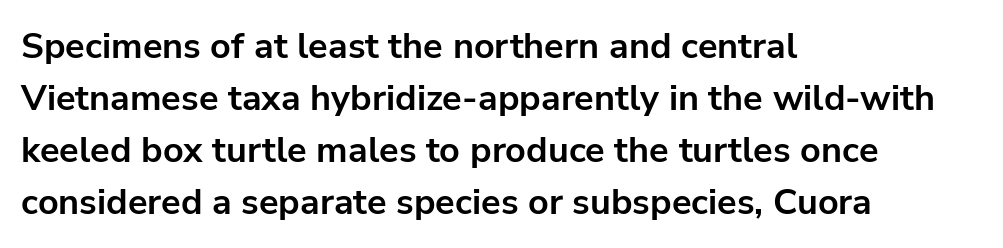
The image shows 36 px bold sans-serif type, upright; set left-aligned, normal line spacing (1.44x), normal letter spacing, not underlined; low stroke contrast and a medium x-height.
